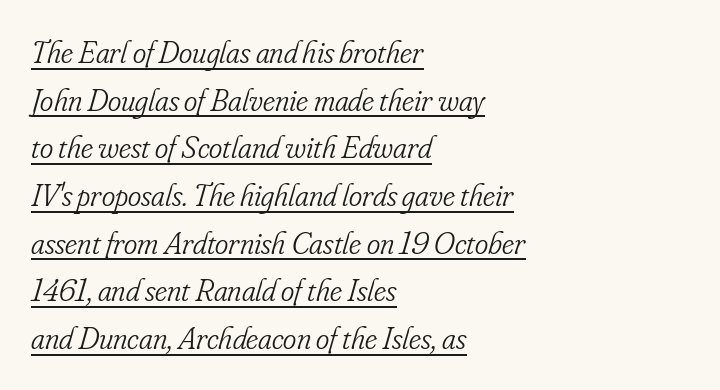
The image shows 32 px light, condensed serif type, italic (leaning right); set left-aligned, normal line spacing (1.49x), normal letter spacing, underlined; low stroke contrast and a small x-height.
